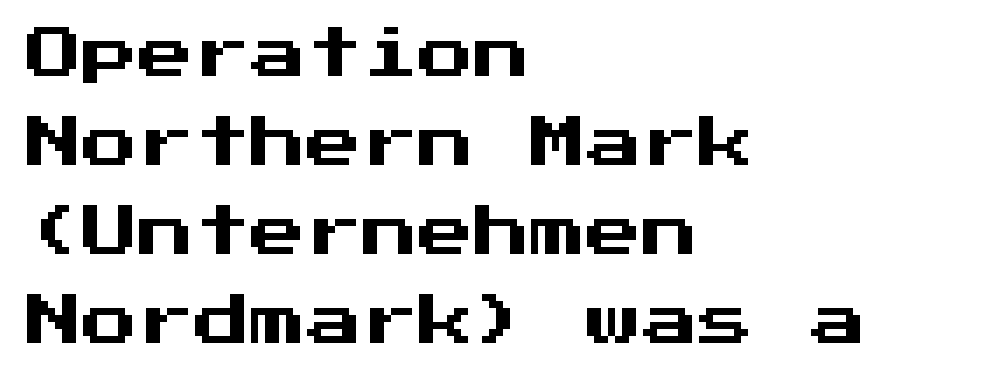
Style check: upright. How are the letters spaced? Ordinarily, with no added tracking. Only glyphs here, with clear space below each row. The space between consecutive lines is moderate.
